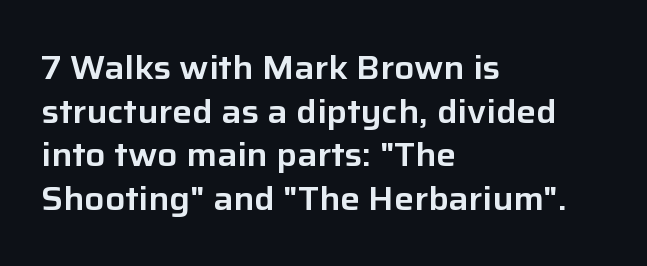
Q: Is the text italic (slanted)? A: No, it is upright.
Q: Is the typeface a serif or a sans-serif typeface? A: Sans-serif.
Q: Is the text underlined? A: No.
Q: How is the paragraph aligned? A: Left-aligned.
Q: Is the spacing between letters normal or unusually wide? A: Normal.
Q: Is the spacing between lines tight, normal or loose? A: Normal.
Q: Width (condensed, normal, or wide)? A: Normal.
Q: Stroke contrast? A: Low.
Q: x-height? A: Medium.
Q: Monospaced? A: No.
